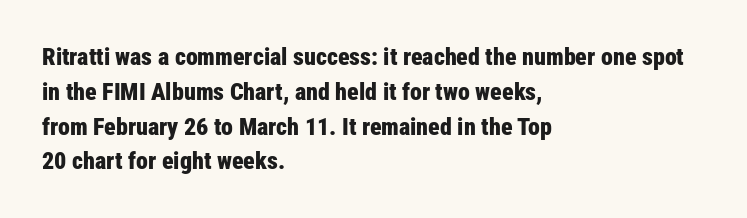
Q: Is the text bold? A: Yes.
Q: Is the text italic (slanted)? A: No, it is upright.
Q: Is the text underlined? A: No.
Q: How is the paragraph aligned? A: Left-aligned.
Q: Is the spacing between letters normal or unusually wide? A: Normal.
Q: Is the spacing between lines tight, normal or loose? A: Normal.
